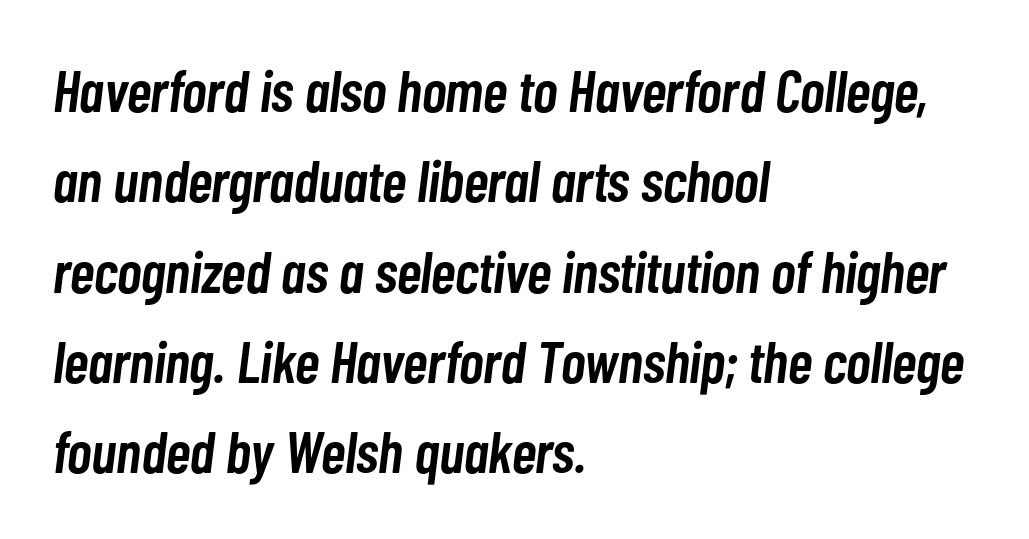
{"italic": "yes", "lean": "right", "slant_degrees": 7, "bold": "semi", "weight": "semibold", "width": "condensed", "stroke_contrast": "low", "x_height": "medium", "monospaced": "no", "underline": "no", "align": "left", "line_spacing": "normal", "line_spacing_ratio": 1.53, "letter_spacing": "normal", "letter_spacing_em": 0.0, "glyph_px": 59}
